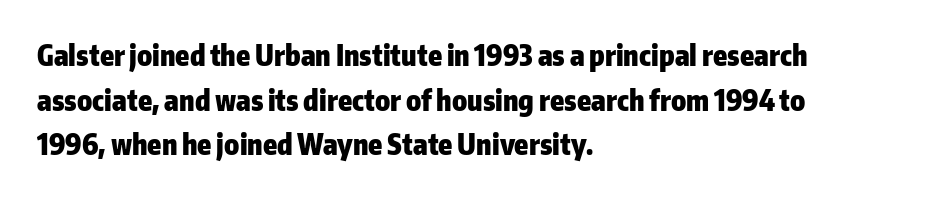
The image shows 28 px heavy sans-serif type, upright; set left-aligned, normal line spacing (1.59x), normal letter spacing, not underlined; low stroke contrast and a medium x-height.
